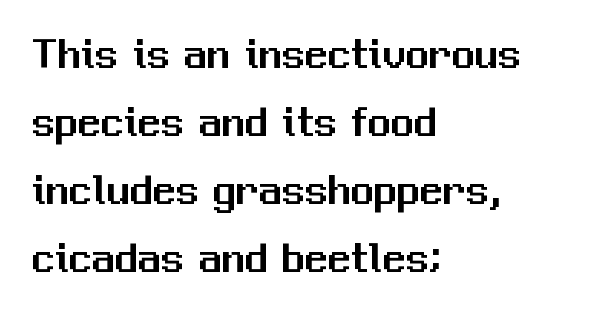
The image shows 46 px sans-serif type, upright; set left-aligned, normal line spacing (1.48x), normal letter spacing, not underlined; medium stroke contrast and a medium x-height.
